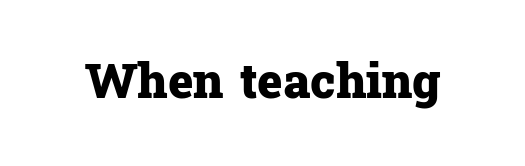
Q: Is the text bold? A: Yes.
Q: Is the text italic (slanted)? A: No, it is upright.
Q: Is the typeface a serif or a sans-serif typeface? A: Serif.
Q: Is the text underlined? A: No.
Q: Is the spacing between letters normal or unusually wide? A: Normal.
Q: Width (condensed, normal, or wide)? A: Normal.
Q: Stroke contrast? A: Low.
Q: x-height? A: Medium.
Q: Monospaced? A: No.
